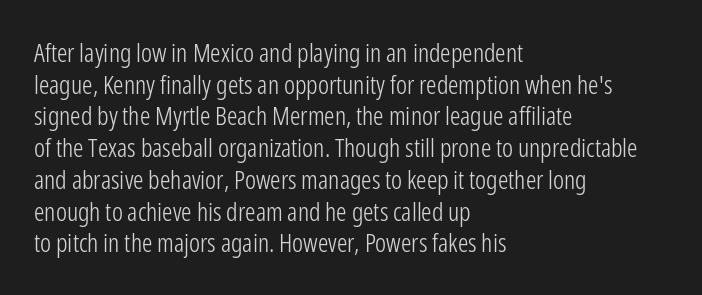
{"italic": "no", "bold": "no", "underline": "no", "align": "left", "line_spacing_ratio": 1.22, "letter_spacing": "normal", "letter_spacing_em": 0.0, "glyph_px": 26}
